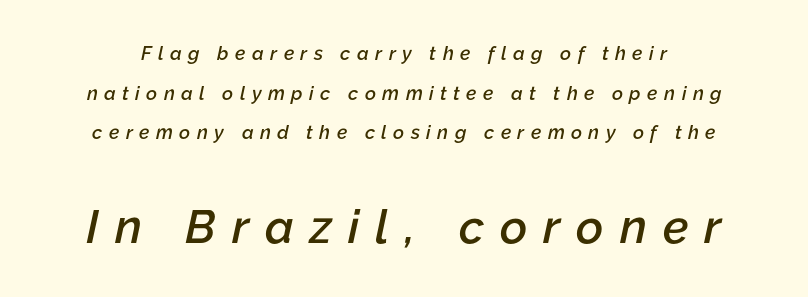
Each new line begins a long way beneath the previous one. How are the letters spaced? Widely, with obvious added tracking. Words float on clear page, feet unadorned. Each letter keeps its own natural width here, so spacing adapts to shape.
